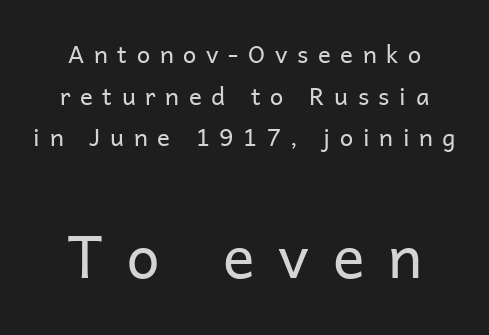
This sample has the flowing, uneven cadence of proportional lettering. The passage shown begins with its smaller block and ends with its larger one. Check the space under the baseline: it is left empty. The letterforms sit at book weight or below. The type is letterspaced generously, with wide tracking. This is sans-serif lettering, the kind often seen on screens and signage.
